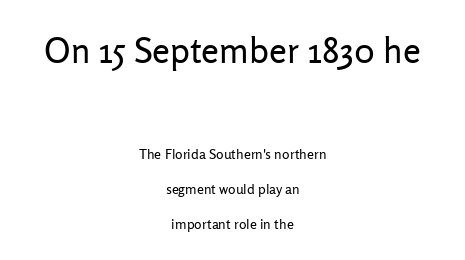
The image shows 36 px regular-weight sans-serif type, upright; set centered, loose line spacing (2.48x), normal letter spacing, not underlined; the first (top) block is 2.57x larger; low stroke contrast and a medium x-height.
